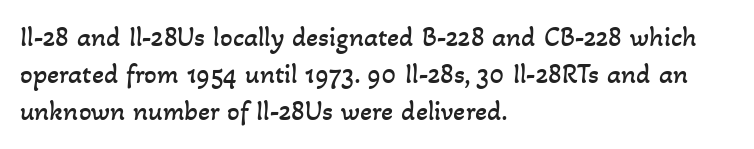
{"bold": "no", "weight": "regular", "width": "normal", "stroke_contrast": "low", "x_height": "small", "monospaced": "no", "underline": "no", "align": "left", "line_spacing": "normal", "line_spacing_ratio": 1.33, "letter_spacing": "normal", "letter_spacing_em": 0.0, "glyph_px": 28}
